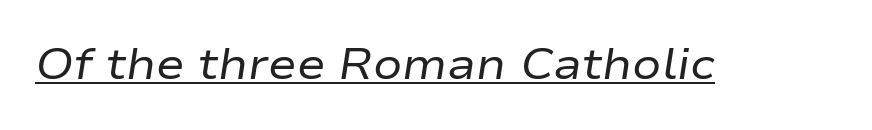
Q: Is the text bold? A: No.
Q: Is the text italic (slanted)? A: Yes, it leans right by about 9 degrees.
Q: Is the text underlined? A: Yes.
Q: Is the spacing between letters normal or unusually wide? A: Normal.
Q: Width (condensed, normal, or wide)? A: Wide.
Q: Stroke contrast? A: Low.
Q: x-height? A: Medium.
Q: Monospaced? A: No.
